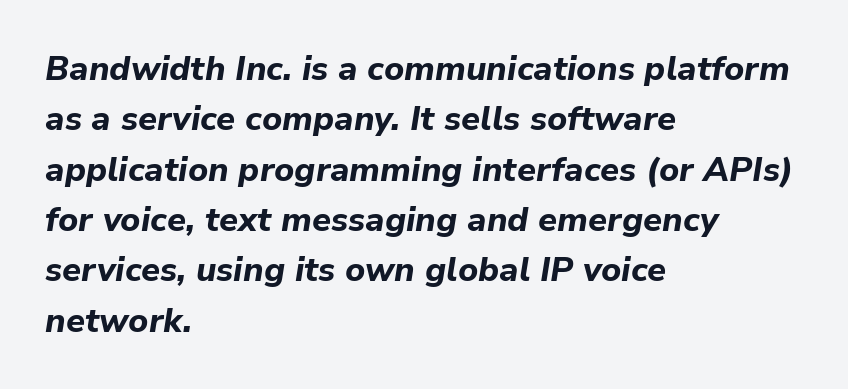
{"italic": "yes", "lean": "right", "slant_degrees": 9, "bold": "yes", "weight": "bold", "width": "normal", "stroke_contrast": "low", "x_height": "medium", "monospaced": "no", "underline": "no", "align": "left", "line_spacing": "normal", "line_spacing_ratio": 1.48, "letter_spacing": "normal", "letter_spacing_em": 0.0, "glyph_px": 34}
